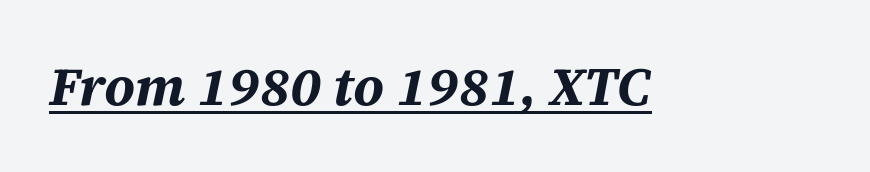
The image shows 54 px bold type, italic (leaning right); set normal letter spacing, underlined; medium stroke contrast and a large x-height.
